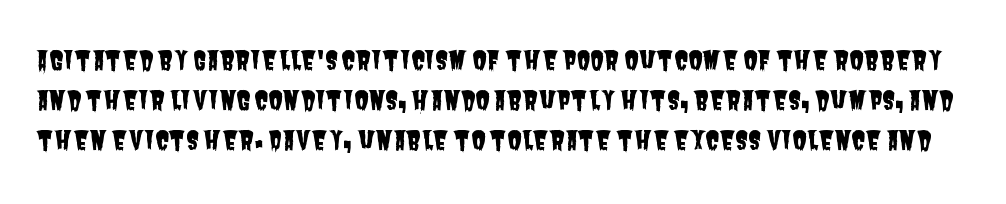
If you measured baseline to baseline, you'd find a middling distance. Descenders are the only things crossing below the line. These lines keep a tight, regular rhythm from letter to letter.
